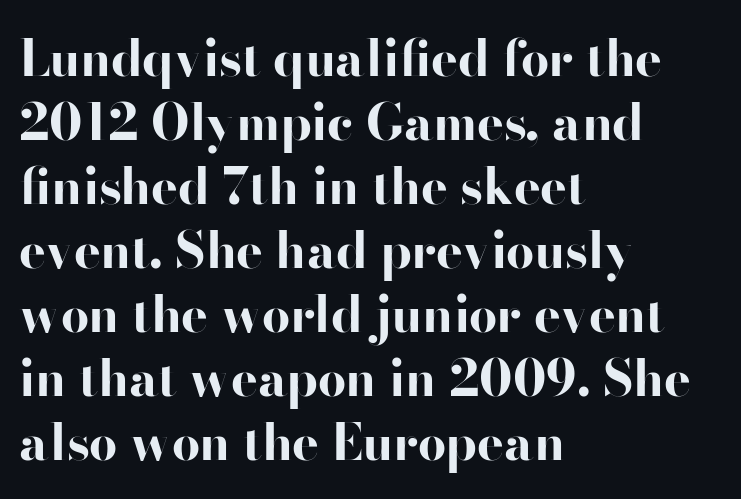
Typeset ragged right — the left edge is the straight one. Nobody touched the tracking dial on this one. The specimen reads as upright at a glance. You could not count columns in this text — the font is proportionally spaced. Regular leading.
